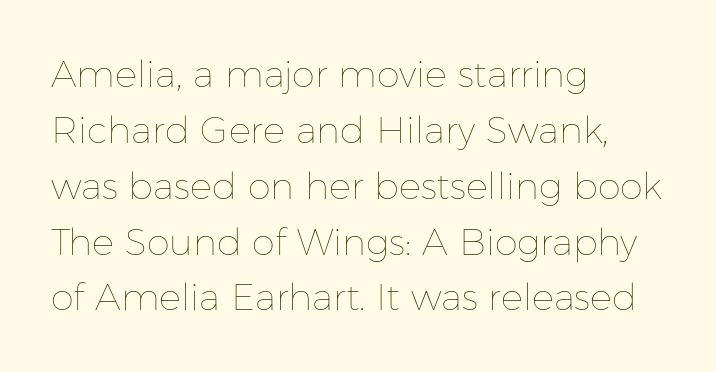
Q: Is the text bold? A: No.
Q: Is the text italic (slanted)? A: No, it is upright.
Q: Is the text underlined? A: No.
Q: How is the paragraph aligned? A: Left-aligned.
Q: Is the spacing between letters normal or unusually wide? A: Normal.
Q: Is the spacing between lines tight, normal or loose? A: Normal.
Q: Width (condensed, normal, or wide)? A: Normal.
Q: Stroke contrast? A: Low.
Q: x-height? A: Medium.
Q: Monospaced? A: No.
